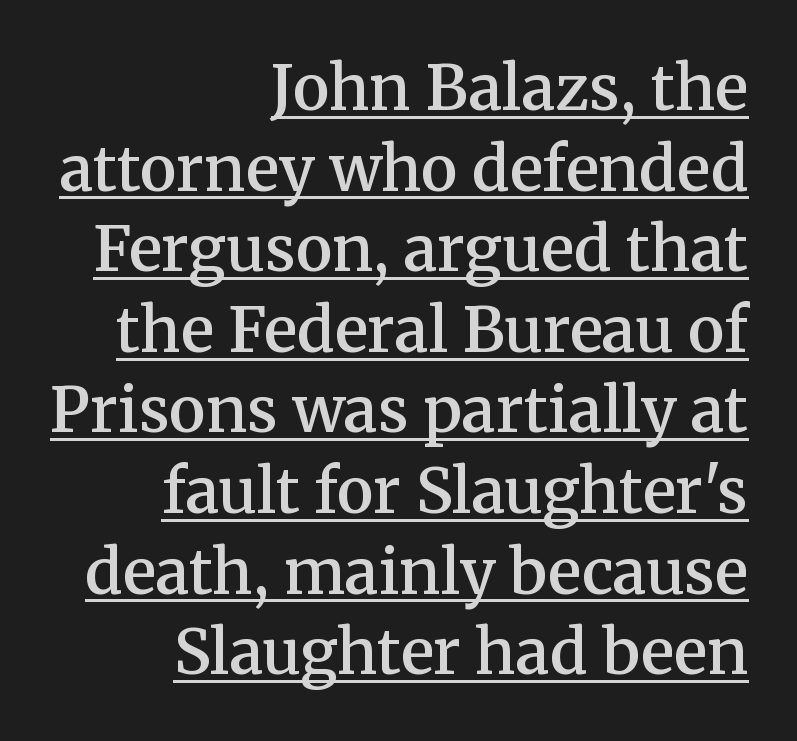
{"serif": "yes", "italic": "no", "bold": "semi", "weight": "semibold", "width": "normal", "stroke_contrast": "medium", "x_height": "medium", "monospaced": "no", "underline": "yes", "align": "right", "line_spacing": "normal", "line_spacing_ratio": 1.3, "letter_spacing": "normal", "letter_spacing_em": 0.0, "glyph_px": 62}
